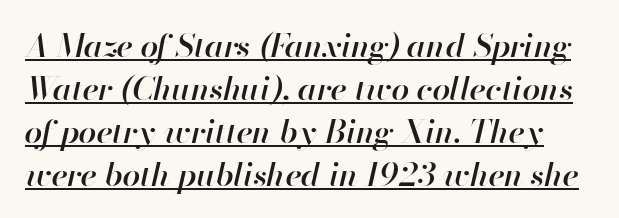
Underline: present. Character widths vary here, with narrow letters taking less room than wide ones. Observe the ordinary spacing: letters are neighbours, not strangers. As a designer I'd log this as weight 600, semibold.
